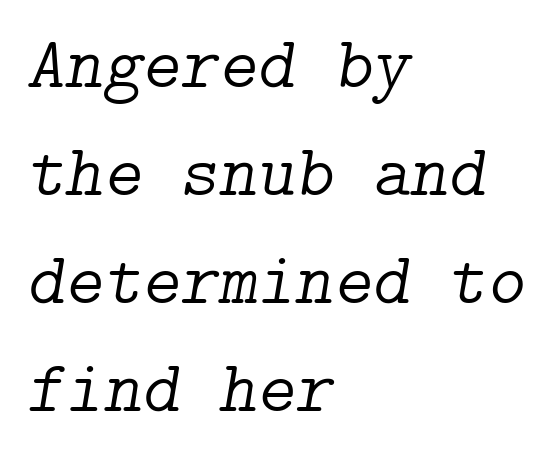
Is the stroke heavy? The answer is a plain regular-or-lighter. I'd call this a serif setting — the letters wear small feet. Short note: letters normally spaced. Each new line begins a customary step beneath the previous one.
